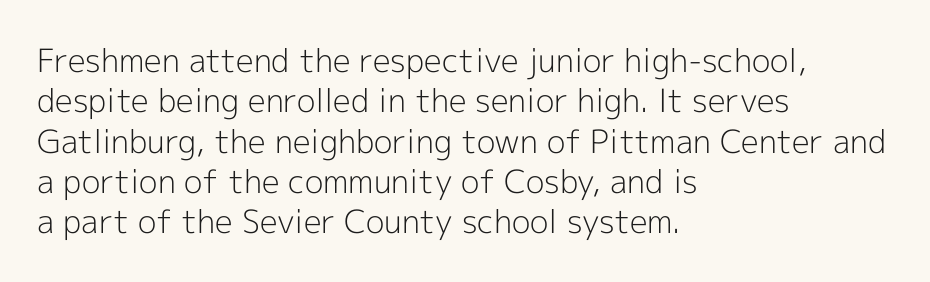
The image shows 32 px light sans-serif type, upright; set left-aligned, normal line spacing (1.26x), normal letter spacing, not underlined; a medium x-height.
